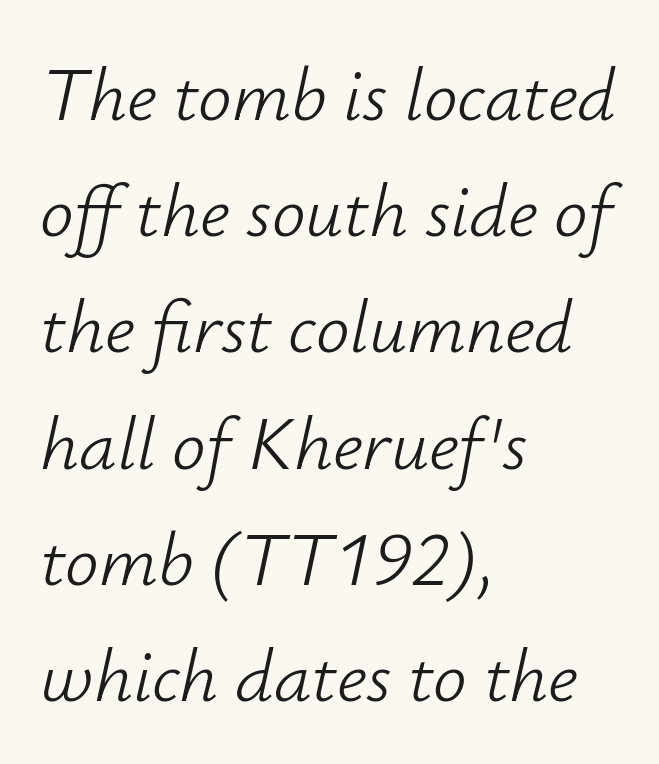
Q: Is the text bold? A: No.
Q: Is the text italic (slanted)? A: Yes, it leans right by about 12 degrees.
Q: Is the text underlined? A: No.
Q: How is the paragraph aligned? A: Left-aligned.
Q: Is the spacing between letters normal or unusually wide? A: Normal.
Q: Is the spacing between lines tight, normal or loose? A: Normal.
Q: Width (condensed, normal, or wide)? A: Normal.
Q: Stroke contrast? A: Low.
Q: x-height? A: Small.
Q: Monospaced? A: No.
